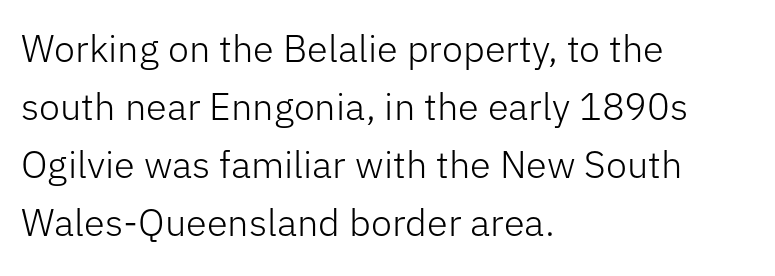
{"serif": "no", "italic": "no", "bold": "no", "weight": "light", "width": "normal", "stroke_contrast": "low", "x_height": "medium", "monospaced": "no", "underline": "no", "align": "left", "line_spacing": "normal", "line_spacing_ratio": 1.53, "letter_spacing": "normal", "letter_spacing_em": 0.0, "glyph_px": 38}
